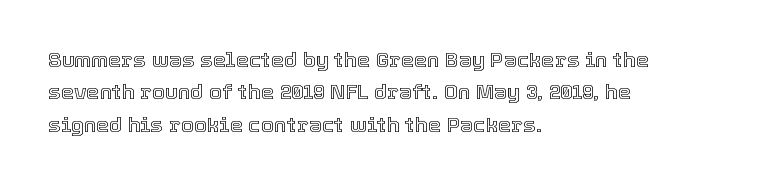
The image shows 21 px text type, upright; set left-aligned, normal line spacing (1.54x), normal letter spacing, not underlined.
